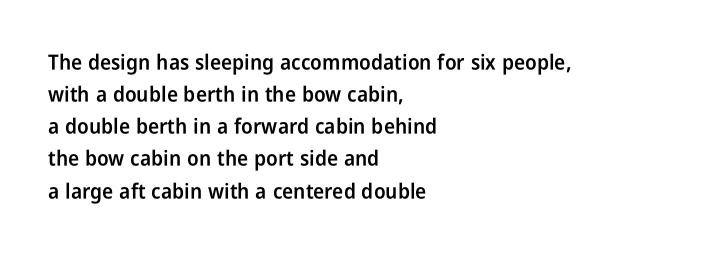
The image shows 21 px text type, upright; set left-aligned, normal line spacing (1.53x), normal letter spacing, not underlined.
